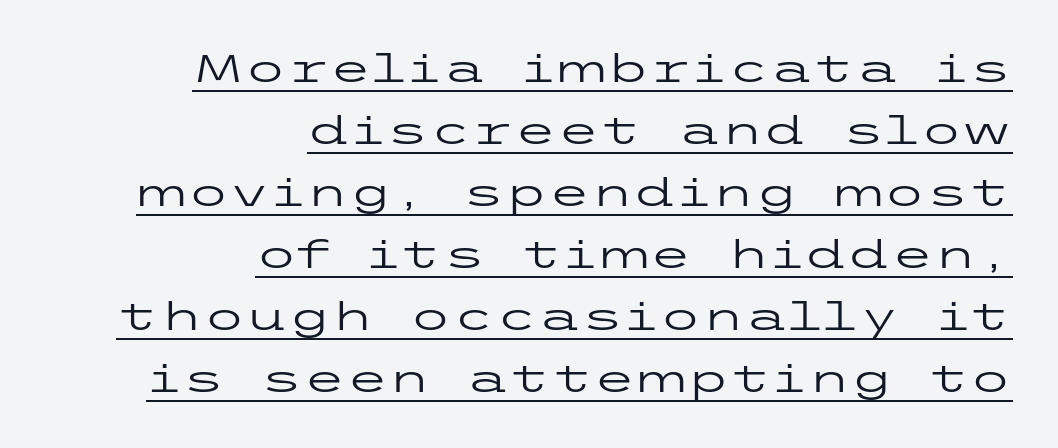
The image shows 39 px regular-weight, wide sans-serif type, upright; set right-aligned, normal line spacing (1.59x), normal letter spacing, underlined; low stroke contrast and a medium x-height.
